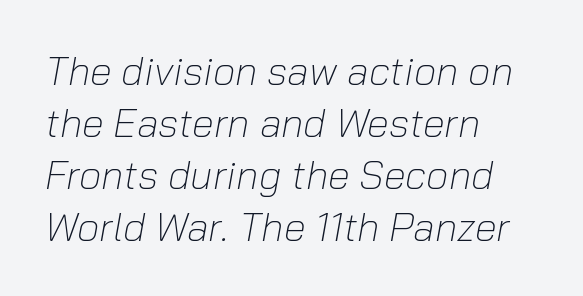
Q: Is the text bold? A: No.
Q: Is the text italic (slanted)? A: Yes, it leans right by about 10 degrees.
Q: Is the text underlined? A: No.
Q: How is the paragraph aligned? A: Left-aligned.
Q: Is the spacing between letters normal or unusually wide? A: Normal.
Q: Is the spacing between lines tight, normal or loose? A: Normal.
Q: Width (condensed, normal, or wide)? A: Normal.
Q: Stroke contrast? A: Low.
Q: x-height? A: Medium.
Q: Monospaced? A: No.
